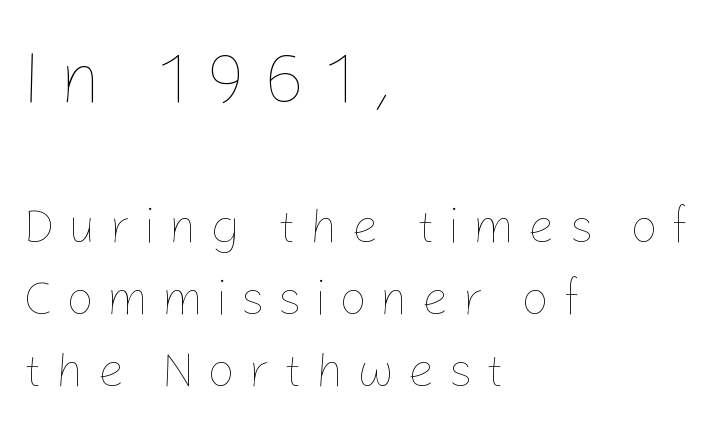
{"italic": "no", "bold": "no", "weight": "thin", "width": "normal", "stroke_contrast": "low", "x_height": "medium", "monospaced": "no", "underline": "no", "align": "left", "line_spacing": "normal", "line_spacing_ratio": 1.47, "letter_spacing": "wide", "letter_spacing_em": 0.26, "larger_block": "first", "size_ratio": 1.49, "glyph_px": 73}
